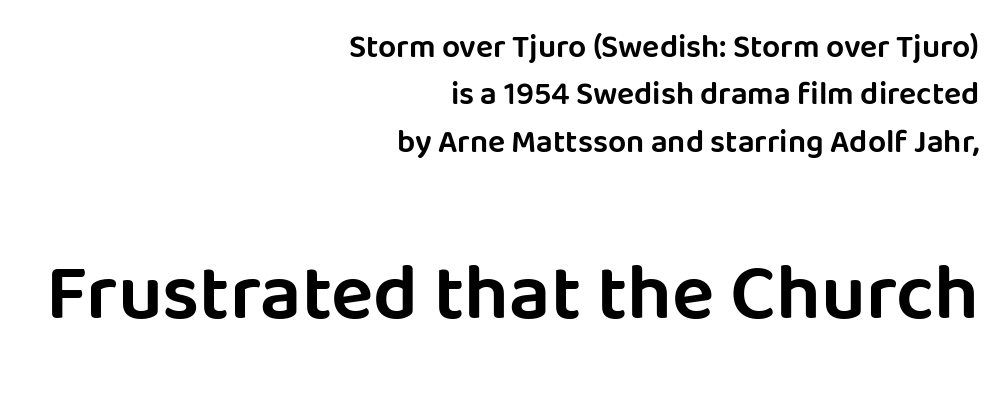
Q: Is the text italic (slanted)? A: No, it is upright.
Q: Is the typeface a serif or a sans-serif typeface? A: Sans-serif.
Q: Is the text underlined? A: No.
Q: How is the paragraph aligned? A: Right-aligned.
Q: Is the spacing between letters normal or unusually wide? A: Normal.
Q: Is the spacing between lines tight, normal or loose? A: Normal.
Q: Which block of text is set in a larger size, the first (top) or the second (bottom)? A: The second (bottom) one.
Q: Width (condensed, normal, or wide)? A: Normal.
Q: Stroke contrast? A: Low.
Q: x-height? A: Large.
Q: Monospaced? A: No.
